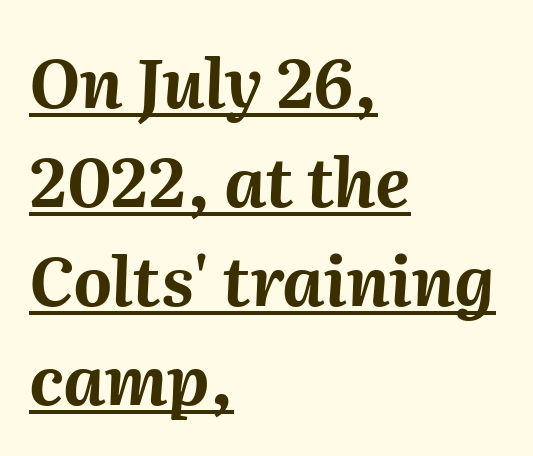
The typesetter chose a ragged-right arrangement here. Decoration check: the copy is underlined. The glyphs look as if they've been sheared to an angle. Proportional: the letters do not fall into vertical columns. Students, this is bold: see how much ink each stroke carries.
